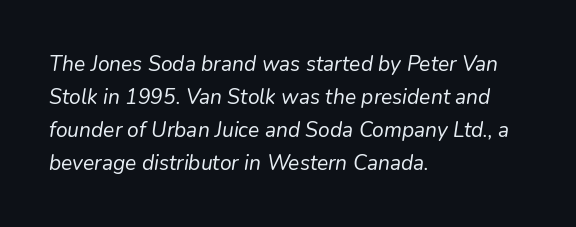
{"italic": "yes", "lean": "right", "slant_degrees": 9, "bold": "no", "underline": "no", "align": "left", "line_spacing": "normal", "line_spacing_ratio": 1.57, "letter_spacing": "normal", "letter_spacing_em": 0.0, "glyph_px": 21}
